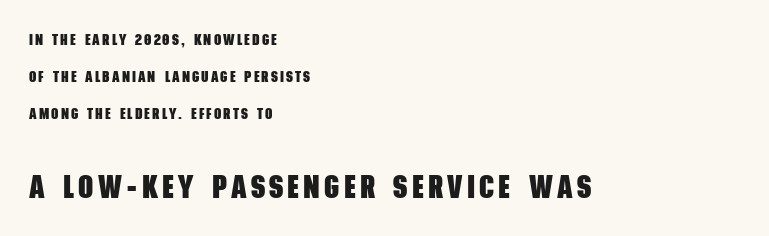
The image shows 33 px heavy, condensed sans-serif type; set left-aligned, loose line spacing (2.3x), not underlined; the second (bottom) block is 2.06x larger; low stroke contrast and a large x-height.
